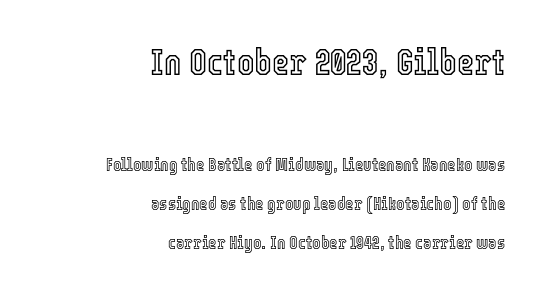
The image shows 37 px condensed type, upright; set right-aligned, loose line spacing (2.17x), normal letter spacing, not underlined; the first (top) block is 2.06x larger; a medium x-height.
